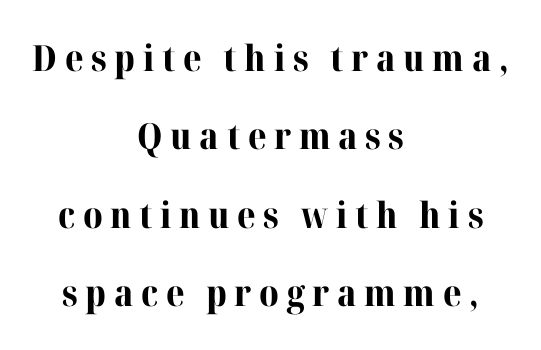
Q: Is the text bold? A: Yes.
Q: Is the text italic (slanted)? A: No, it is upright.
Q: Is the typeface a serif or a sans-serif typeface? A: Serif.
Q: Is the text underlined? A: No.
Q: How is the paragraph aligned? A: Centered.
Q: Is the spacing between letters normal or unusually wide? A: Unusually wide.
Q: Is the spacing between lines tight, normal or loose? A: Loose.
Q: Width (condensed, normal, or wide)? A: Normal.
Q: Stroke contrast? A: High.
Q: x-height? A: Medium.
Q: Monospaced? A: No.
